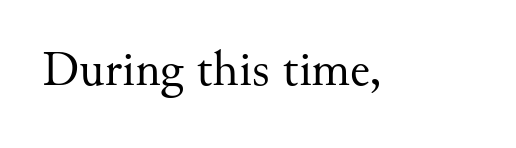
{"serif": "yes", "italic": "no", "bold": "no", "weight": "regular", "width": "normal", "stroke_contrast": "medium", "x_height": "small", "monospaced": "no", "underline": "no", "letter_spacing": "normal", "letter_spacing_em": 0.0, "glyph_px": 50}
